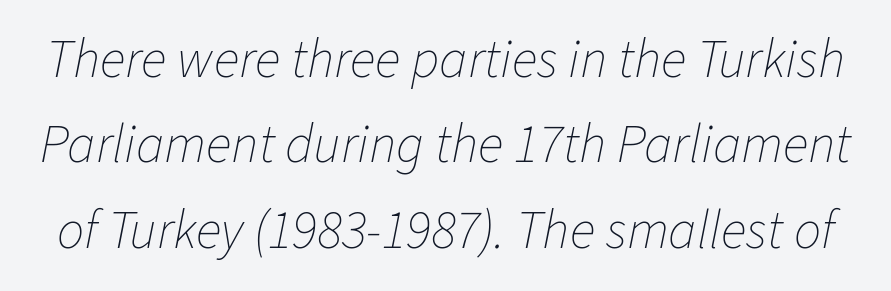
Do the characters align in a grid? No, the font is proportional. Between one letter and the next there's only the usual sliver of space. Regarding leading, the lines here are spaced in the standard way. Bare-footed words on every line.
